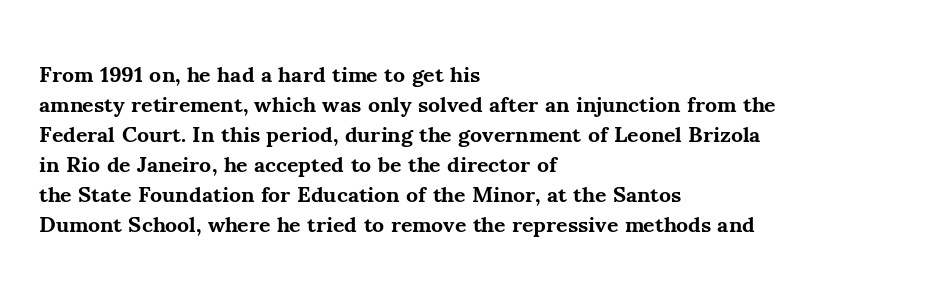
The image shows 22 px bold type, upright; set left-aligned, normal line spacing (1.36x), normal letter spacing, not underlined.
